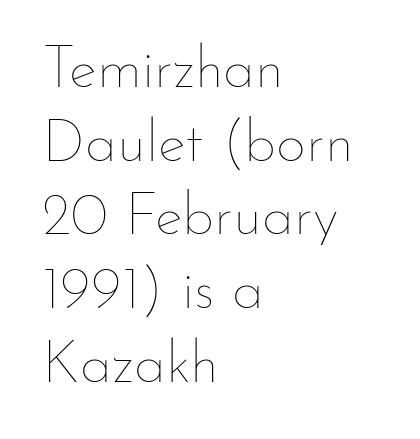
The image shows 59 px thin type, upright; set left-aligned, normal line spacing (1.25x), normal letter spacing, not underlined; low stroke contrast and a small x-height.
